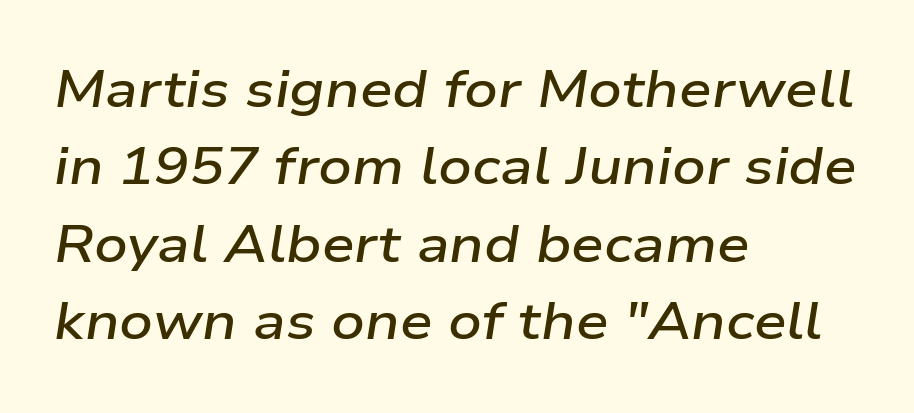
{"italic": "yes", "lean": "right", "slant_degrees": 9, "bold": "semi", "weight": "semibold", "width": "wide", "stroke_contrast": "low", "x_height": "medium", "monospaced": "no", "underline": "no", "align": "left", "line_spacing": "normal", "line_spacing_ratio": 1.49, "letter_spacing": "normal", "letter_spacing_em": 0.0, "glyph_px": 52}
